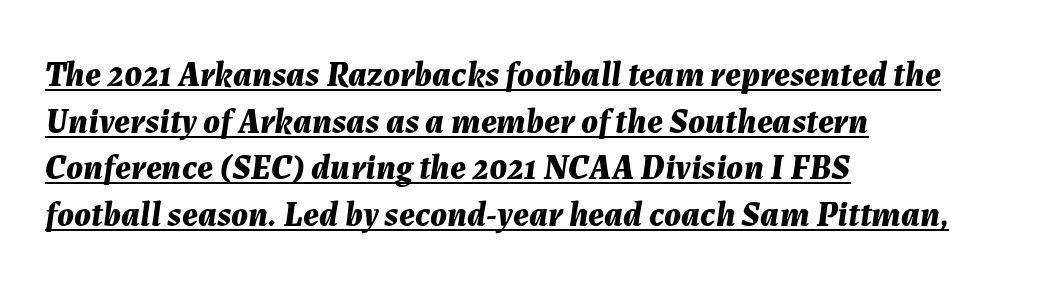
{"italic": "yes", "lean": "right", "slant_degrees": 7, "bold": "yes", "weight": "bold", "width": "normal", "stroke_contrast": "medium", "x_height": "medium", "monospaced": "no", "underline": "yes", "align": "left", "line_spacing": "normal", "line_spacing_ratio": 1.33, "letter_spacing": "normal", "letter_spacing_em": 0.0, "glyph_px": 35}
